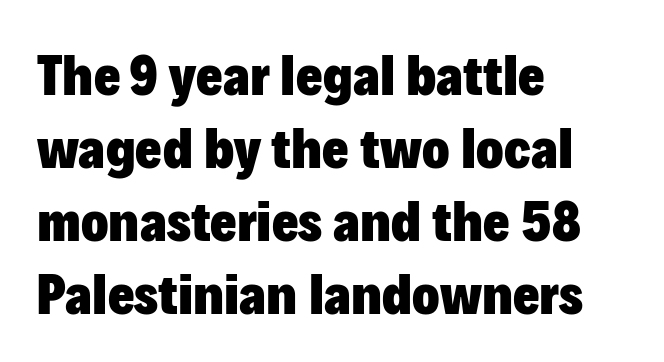
{"serif": "no", "italic": "no", "bold": "yes", "weight": "heavy", "width": "normal", "stroke_contrast": "low", "x_height": "medium", "monospaced": "no", "underline": "no", "align": "left", "line_spacing": "normal", "line_spacing_ratio": 1.28, "letter_spacing": "normal", "letter_spacing_em": 0.0, "glyph_px": 57}
